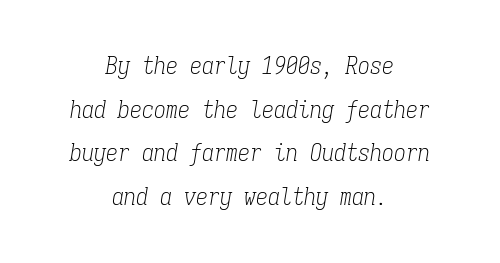
{"italic": "yes", "lean": "right", "slant_degrees": 9, "bold": "no", "underline": "no", "align": "center", "line_spacing_ratio": 1.82, "letter_spacing": "normal", "letter_spacing_em": 0.0, "glyph_px": 24}
